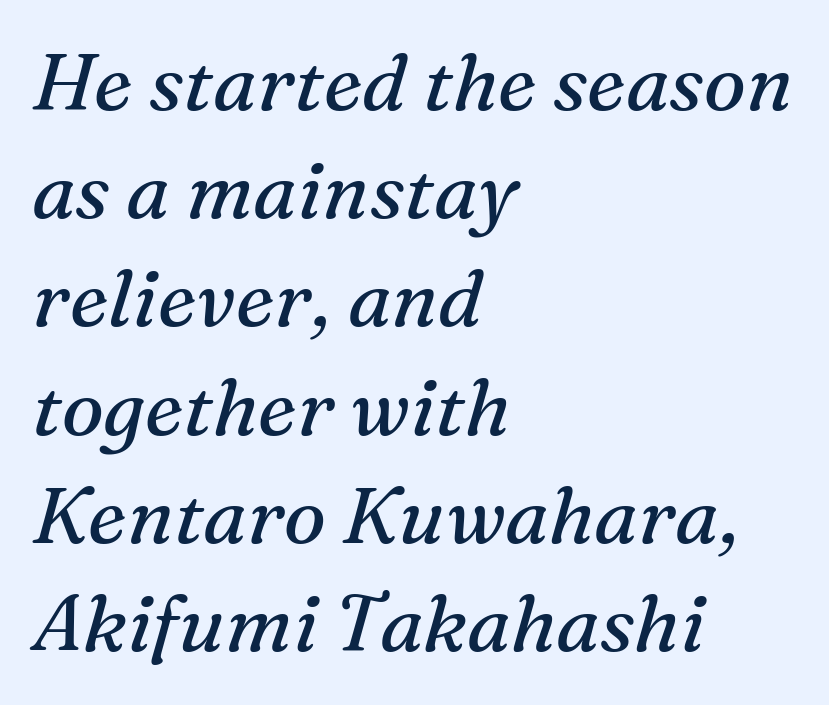
The image shows 79 px regular-weight serif type, italic (leaning right); set left-aligned, normal line spacing (1.37x), normal letter spacing, not underlined; medium stroke contrast and a medium x-height.
